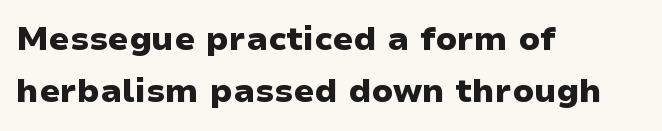
The image shows 33 px heavy, wide sans-serif type, upright; set left-aligned, normal line spacing (1.59x), normal letter spacing, not underlined; low stroke contrast and a medium x-height.
